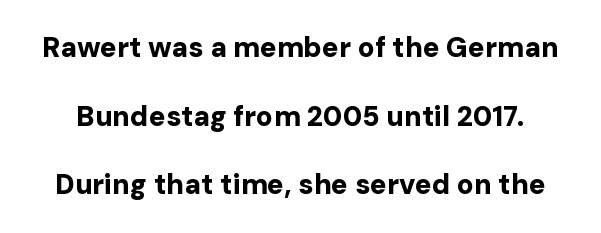
Q: Is the text bold? A: Yes.
Q: Is the text italic (slanted)? A: No, it is upright.
Q: Is the typeface a serif or a sans-serif typeface? A: Sans-serif.
Q: Is the text underlined? A: No.
Q: Is the spacing between letters normal or unusually wide? A: Normal.
Q: Is the spacing between lines tight, normal or loose? A: Loose.
Q: Width (condensed, normal, or wide)? A: Normal.
Q: Stroke contrast? A: Low.
Q: x-height? A: Medium.
Q: Monospaced? A: No.
